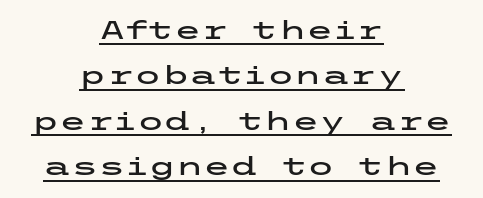
{"italic": "no", "underline": "yes", "align": "center", "line_spacing_ratio": 1.82, "letter_spacing": "normal", "letter_spacing_em": 0.0, "glyph_px": 25}
